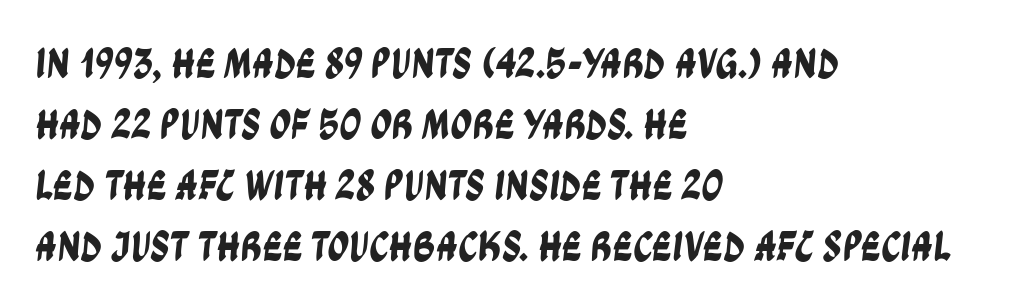
Each row of text sits above clean, open space. Visually the block forms a straight wall on the left and a jagged coastline on the right. This sample has the flowing, uneven cadence of proportional lettering. Glyph-to-glyph distance matches everyday printed text.
